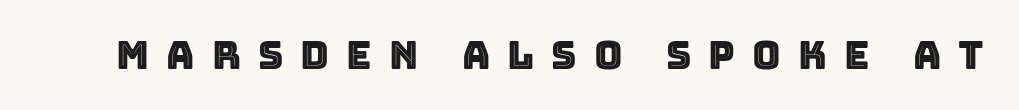
The rendering uses natural spacing where letterforms have individual widths. These lines were composed using upright roman letters. These lines have a slow, spaced-out rhythm from letter to letter. The gap between lines stays unmarked.
